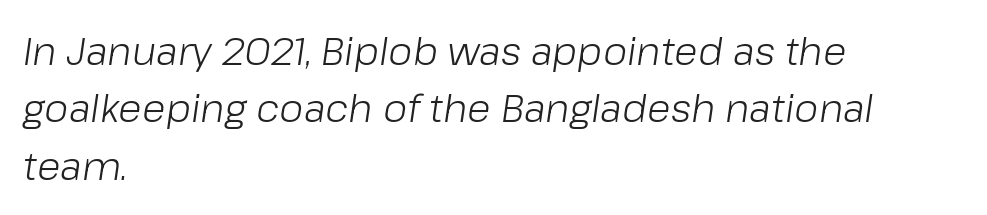
Q: Is the text bold? A: No.
Q: Is the text italic (slanted)? A: Yes, it leans right by about 8 degrees.
Q: Is the text underlined? A: No.
Q: How is the paragraph aligned? A: Left-aligned.
Q: Is the spacing between letters normal or unusually wide? A: Normal.
Q: Is the spacing between lines tight, normal or loose? A: Normal.
Q: Width (condensed, normal, or wide)? A: Normal.
Q: Stroke contrast? A: Low.
Q: x-height? A: Medium.
Q: Monospaced? A: No.
